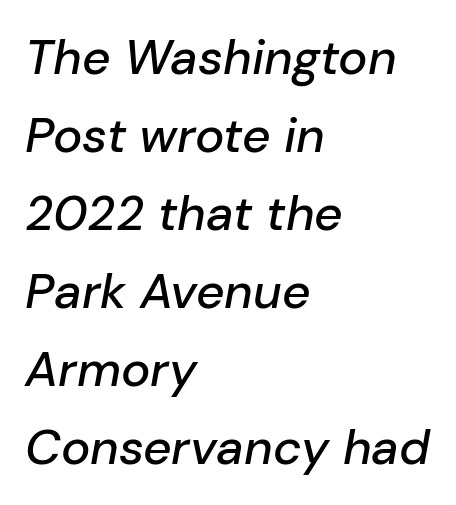
Q: Is the text italic (slanted)? A: Yes, it leans right by about 10 degrees.
Q: Is the text underlined? A: No.
Q: How is the paragraph aligned? A: Left-aligned.
Q: Is the spacing between letters normal or unusually wide? A: Normal.
Q: Is the spacing between lines tight, normal or loose? A: Normal.
Q: Width (condensed, normal, or wide)? A: Normal.
Q: Stroke contrast? A: Low.
Q: x-height? A: Medium.
Q: Monospaced? A: No.
